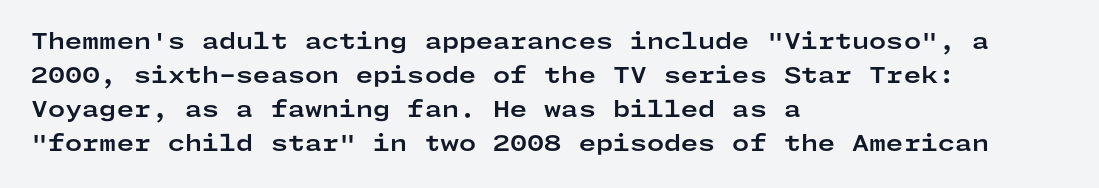
Underline: absent. Default kerning and tracking; the words read as compact shapes. Successive baselines arrive at the customary interval. You can tell it's not italic because the verticals are truly vertical. One-word summary of the alignment: left. These lines carry a lot of weight — the face is fully bold.
